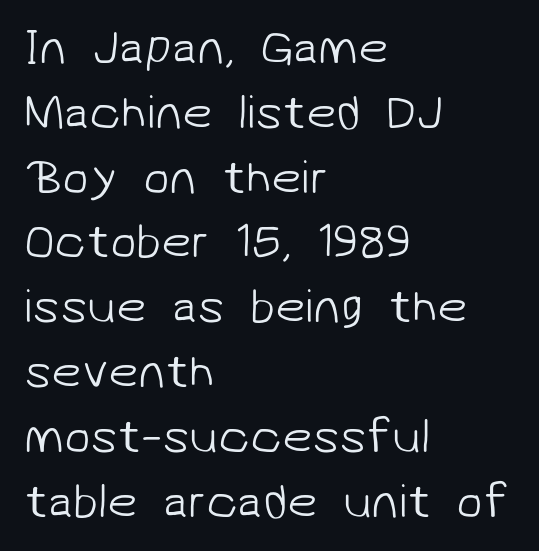
Standard letterfit; no display-style spreading of the glyphs. Interline gaps are of average width in this sample. Reading down the block, your eye returns to a fixed left position each line. Stroke thickness stays within the range of a standard reading face or lighter.
